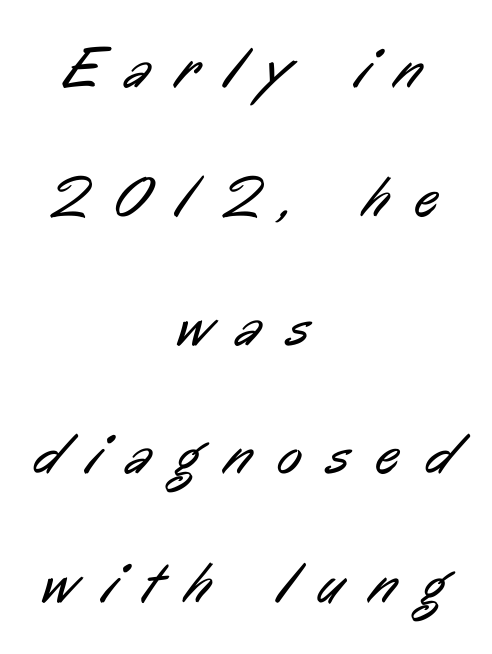
Q: Is the text bold? A: No.
Q: Is the typeface a serif or a sans-serif typeface? A: Sans-serif.
Q: Is the text underlined? A: No.
Q: How is the paragraph aligned? A: Centered.
Q: Is the spacing between letters normal or unusually wide? A: Unusually wide.
Q: Is the spacing between lines tight, normal or loose? A: Loose.
Q: Width (condensed, normal, or wide)? A: Condensed.
Q: Stroke contrast? A: Low.
Q: x-height? A: Medium.
Q: Monospaced? A: No.
